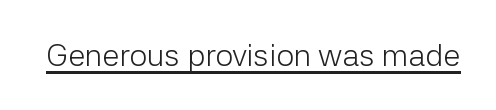
The image shows 31 px light sans-serif type, upright; set normal letter spacing, underlined; low stroke contrast and a medium x-height.
